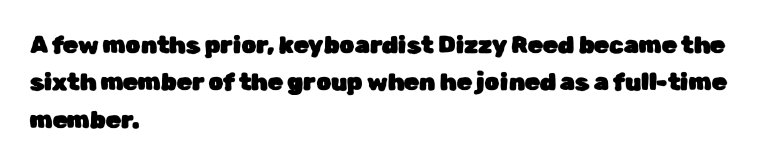
Q: Is the text italic (slanted)? A: No, it is upright.
Q: Is the text underlined? A: No.
Q: How is the paragraph aligned? A: Left-aligned.
Q: Is the spacing between letters normal or unusually wide? A: Normal.
Q: Is the spacing between lines tight, normal or loose? A: Normal.
